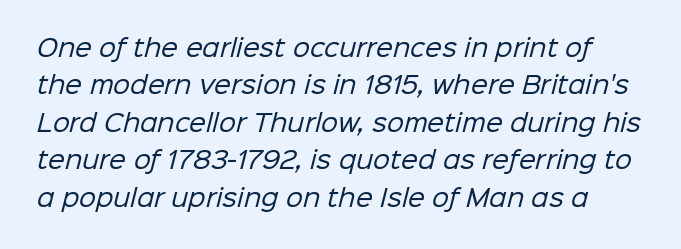
The image shows 24 px text type; set normal line spacing (1.56x), normal letter spacing, not underlined.
